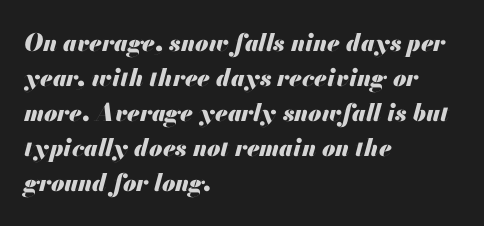
One-word summary of the alignment: left. The whole block is typeset with a tilt. What's the leading like? Ordinary, nothing unusual. How are the letters spaced? Ordinarily, with no added tracking.
